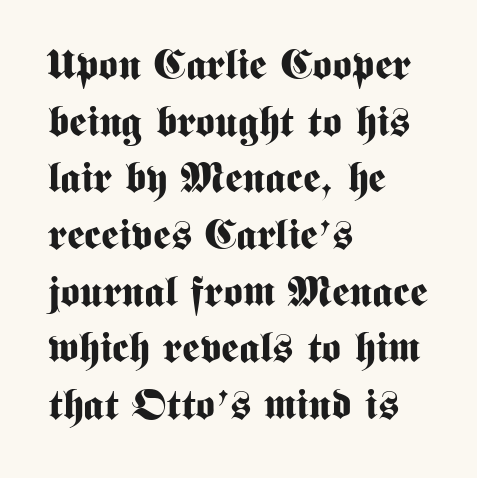
This block has exactly the height ordinary leading produces. Every letter is thick-stroked: bold, no question. The typesetter chose a ragged-right arrangement here. The area under the type is left untouched. In terms of letterspacing, this is plain default setting.
